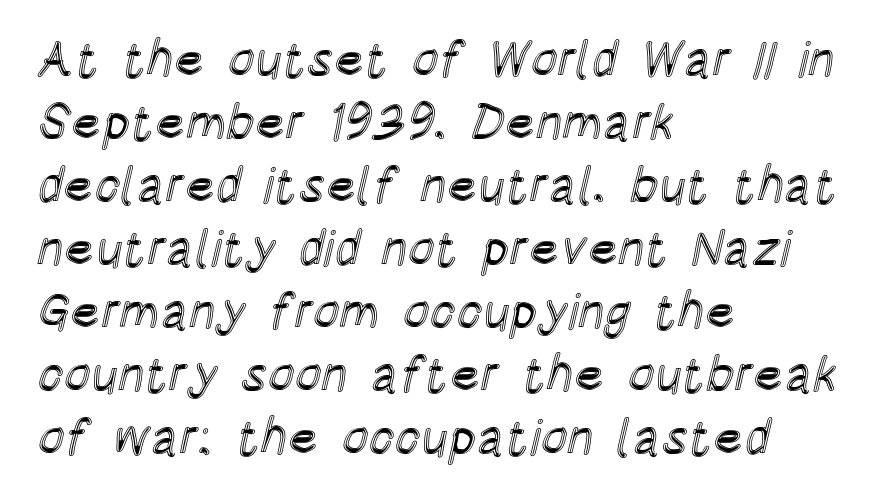
{"width": "condensed", "x_height": "large", "monospaced": "no", "underline": "no", "align": "left", "line_spacing": "normal", "line_spacing_ratio": 1.26, "letter_spacing": "normal", "letter_spacing_em": 0.0, "glyph_px": 50}
